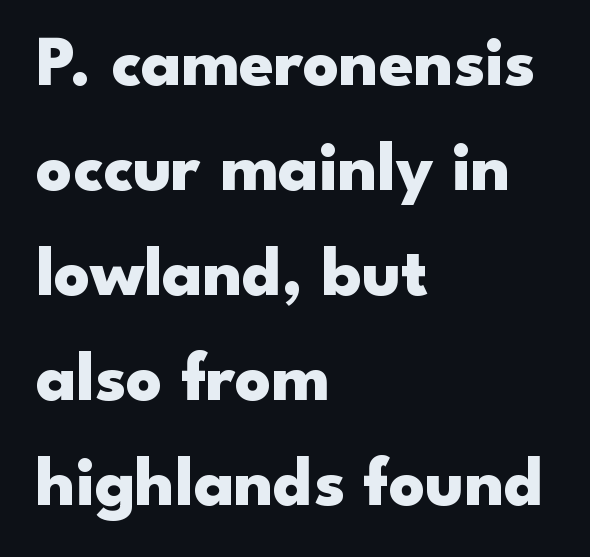
{"serif": "no", "italic": "no", "bold": "yes", "weight": "heavy", "width": "wide", "stroke_contrast": "low", "x_height": "small", "monospaced": "no", "underline": "no", "align": "left", "line_spacing": "normal", "line_spacing_ratio": 1.5, "letter_spacing": "normal", "letter_spacing_em": 0.0, "glyph_px": 70}
